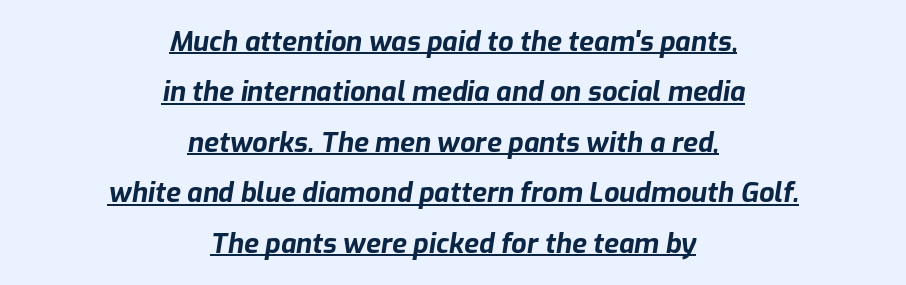
The image shows 27 px bold type, italic (leaning right); set centered, line spacing 1.87x, normal letter spacing, underlined.
